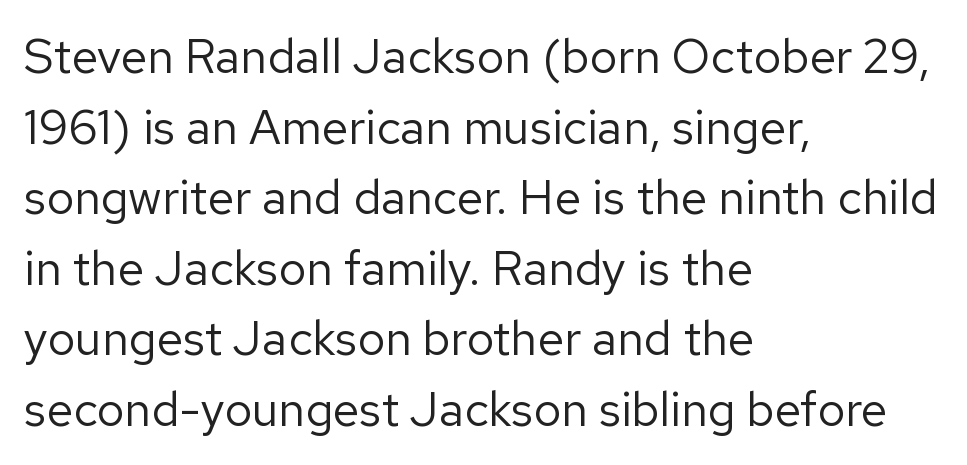
The image shows 48 px regular-weight sans-serif type, upright; set left-aligned, normal line spacing (1.47x), normal letter spacing, not underlined; low stroke contrast and a medium x-height.
